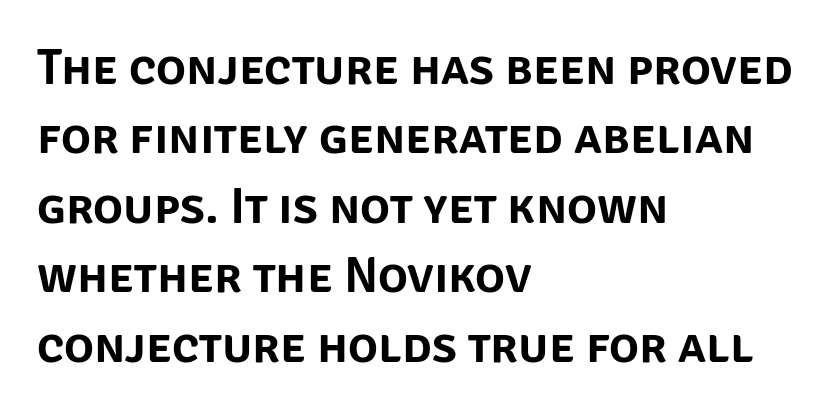
Q: Is the text italic (slanted)? A: No, it is upright.
Q: Is the typeface a serif or a sans-serif typeface? A: Sans-serif.
Q: Is the text underlined? A: No.
Q: How is the paragraph aligned? A: Left-aligned.
Q: Is the spacing between letters normal or unusually wide? A: Normal.
Q: Is the spacing between lines tight, normal or loose? A: Normal.
Q: Width (condensed, normal, or wide)? A: Normal.
Q: Stroke contrast? A: Low.
Q: x-height? A: Large.
Q: Monospaced? A: No.
